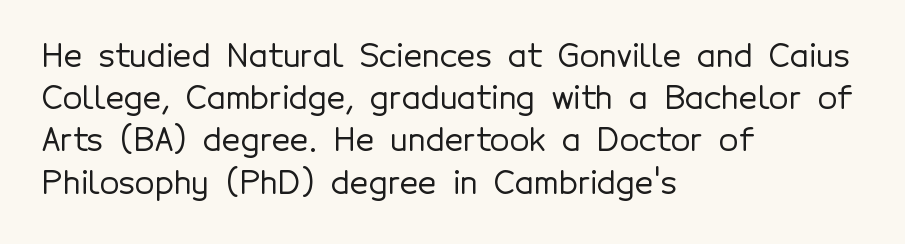
Q: Is the text italic (slanted)? A: No, it is upright.
Q: Is the typeface a serif or a sans-serif typeface? A: Sans-serif.
Q: Is the text underlined? A: No.
Q: How is the paragraph aligned? A: Left-aligned.
Q: Is the spacing between letters normal or unusually wide? A: Normal.
Q: Is the spacing between lines tight, normal or loose? A: Normal.
Q: Width (condensed, normal, or wide)? A: Normal.
Q: x-height? A: Medium.
Q: Monospaced? A: No.
